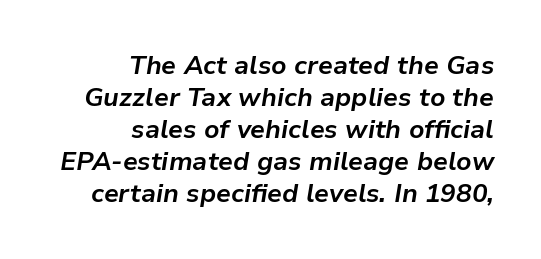
The strip under each line holds only bare page. The passage shown has conventional tracking throughout. Typesetter's note: full bold, strokes at maximum text heaviness. Horizontally, the lines are justified to the trailing edge only. The letters are slanted; this is an italic face.
